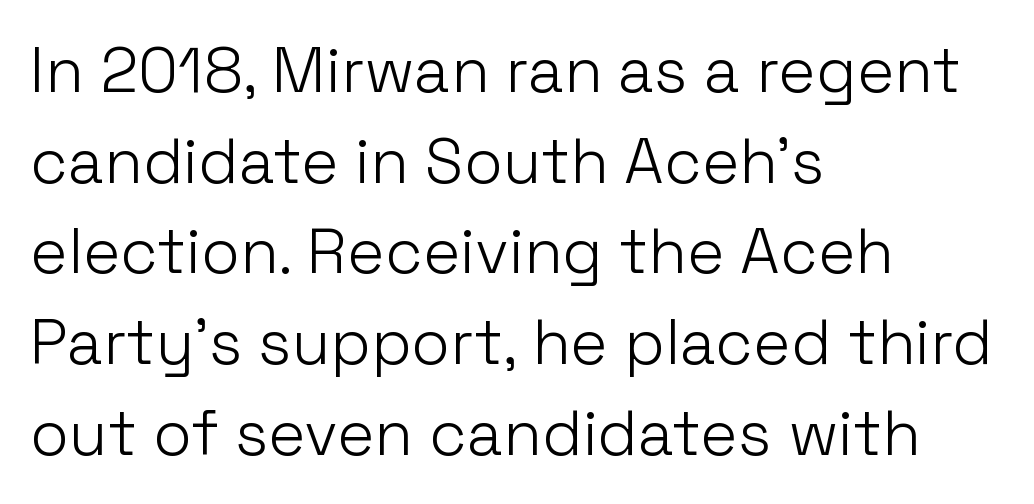
The image shows 63 px light sans-serif type, upright; set left-aligned, normal line spacing (1.44x), normal letter spacing, not underlined; low stroke contrast and a medium x-height.
